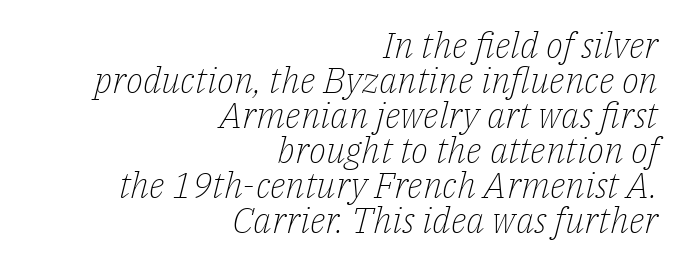
The image shows 36 px light serif type, italic (leaning right); set right-aligned, tight line spacing (0.97x), normal letter spacing, not underlined; low stroke contrast and a medium x-height.
